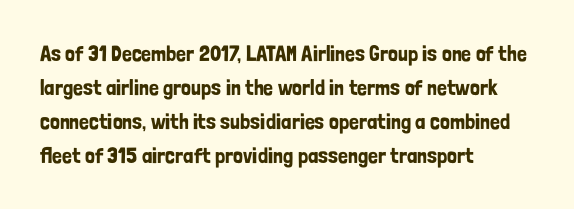
Inter-character spacing is left at the font's built-in metrics. A bare baseline throughout the passage. The typography opts for an upright posture over an oblique one. Casual observation: everything's shoved over to the left.
